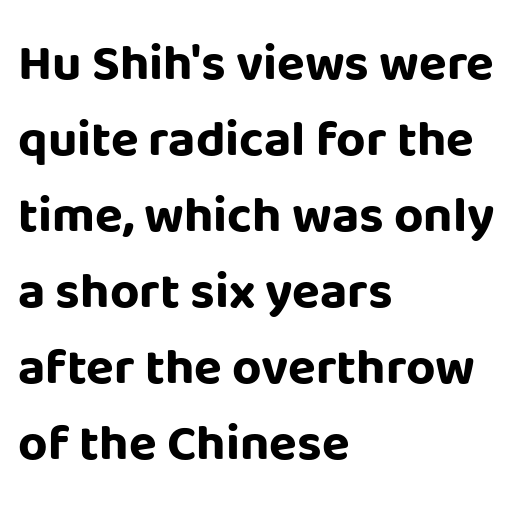
The image shows 51 px bold sans-serif type, upright; set left-aligned, normal line spacing (1.49x), normal letter spacing, not underlined; low stroke contrast and a large x-height.
